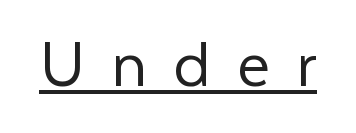
The image shows 72 px light sans-serif type, upright; set unusually wide letter spacing (+0.36 em), underlined; low stroke contrast and a medium x-height.
